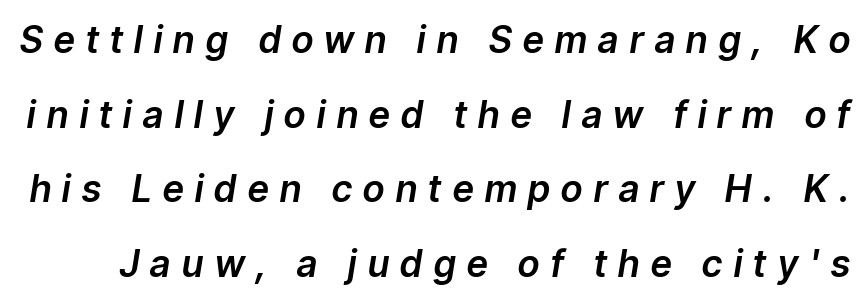
The image shows 37 px text type, italic (leaning right); set loose line spacing (2.02x), unusually wide letter spacing (+0.31 em), not underlined; low stroke contrast and a medium x-height.
